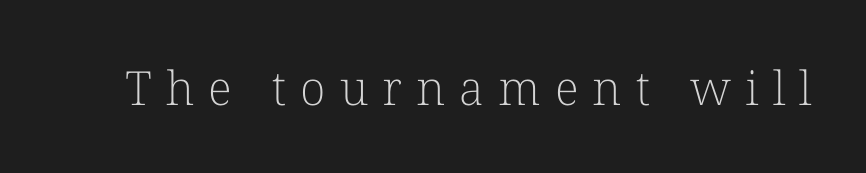
Q: Is the text bold? A: No.
Q: Is the text italic (slanted)? A: No, it is upright.
Q: Is the typeface a serif or a sans-serif typeface? A: Serif.
Q: Is the text underlined? A: No.
Q: Is the spacing between letters normal or unusually wide? A: Unusually wide.
Q: Width (condensed, normal, or wide)? A: Normal.
Q: Stroke contrast? A: Low.
Q: x-height? A: Medium.
Q: Monospaced? A: No.
